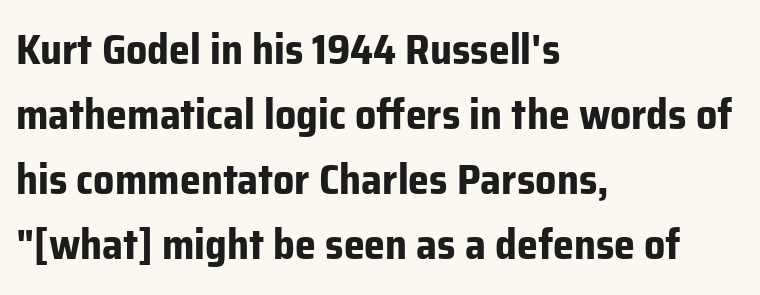
{"serif": "no", "italic": "no", "bold": "yes", "weight": "bold", "width": "normal", "stroke_contrast": "low", "x_height": "medium", "monospaced": "no", "underline": "no", "align": "left", "line_spacing": "normal", "line_spacing_ratio": 1.55, "letter_spacing": "normal", "letter_spacing_em": 0.0, "glyph_px": 42}
